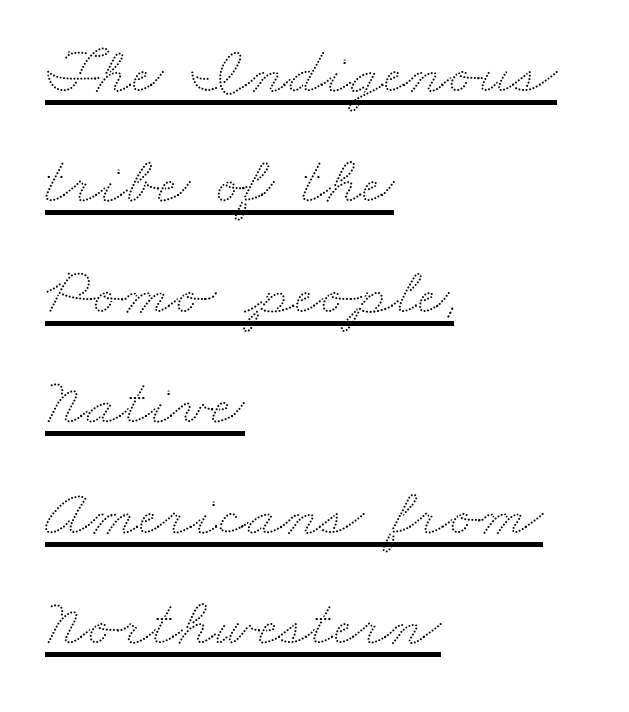
The image shows 69 px wide type; set left-aligned, normal line spacing (1.6x), normal letter spacing, underlined; low stroke contrast and a small x-height.
